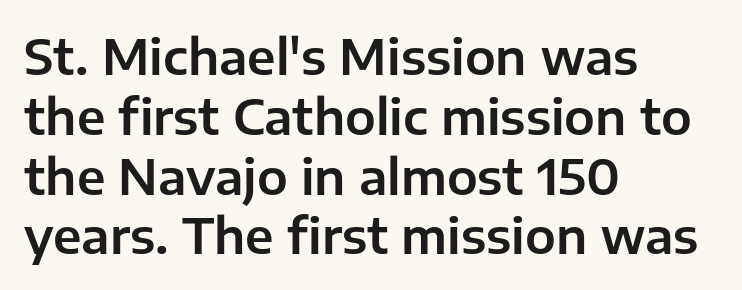
The face used here is proportionally spaced, like ordinary book or web type. Descenders hang freely into open space. In terms of letterspacing, this is plain default setting. The characters display no serif detailing; their extremities are plain.
